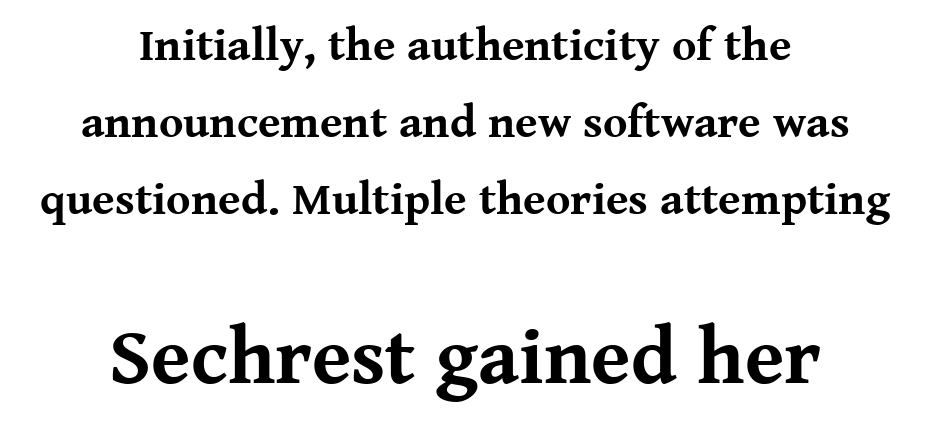
Q: Is the text bold? A: Yes.
Q: Is the text italic (slanted)? A: No, it is upright.
Q: Is the typeface a serif or a sans-serif typeface? A: Serif.
Q: Is the text underlined? A: No.
Q: How is the paragraph aligned? A: Centered.
Q: Is the spacing between letters normal or unusually wide? A: Normal.
Q: Is the spacing between lines tight, normal or loose? A: Normal.
Q: Which block of text is set in a larger size, the first (top) or the second (bottom)? A: The second (bottom) one.
Q: Width (condensed, normal, or wide)? A: Normal.
Q: Stroke contrast? A: Medium.
Q: x-height? A: Medium.
Q: Monospaced? A: No.
